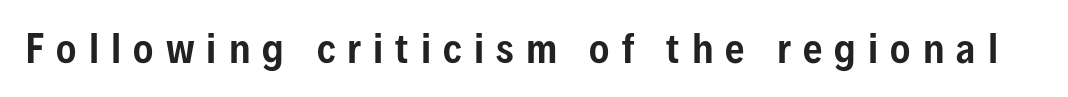
{"serif": "no", "italic": "no", "width": "condensed", "stroke_contrast": "low", "x_height": "medium", "monospaced": "no", "underline": "no", "letter_spacing": "wide", "letter_spacing_em": 0.32, "glyph_px": 38}
